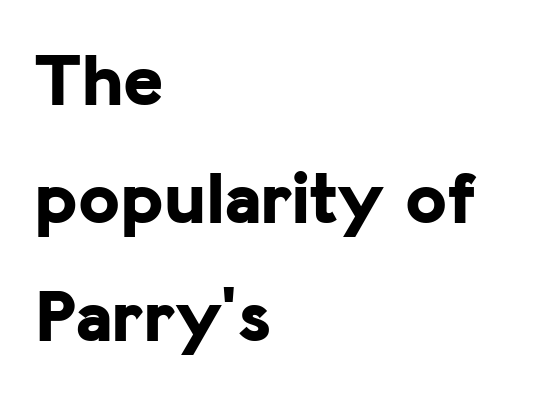
{"serif": "no", "italic": "no", "bold": "yes", "weight": "bold", "width": "normal", "stroke_contrast": "low", "x_height": "medium", "monospaced": "no", "underline": "no", "align": "left", "line_spacing": "normal", "line_spacing_ratio": 1.55, "letter_spacing": "normal", "letter_spacing_em": 0.0, "glyph_px": 76}
